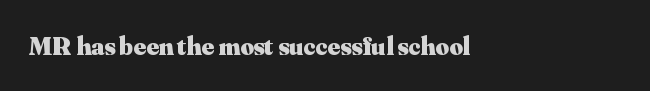
Weight check: bold — yes, fully. The gaps between neighbouring characters are ordinary and unremarkable. If you drew a ruler down the left edge, every line would touch it. This rendering features lettering with no underline. The axis of the letterforms is exactly vertical.
